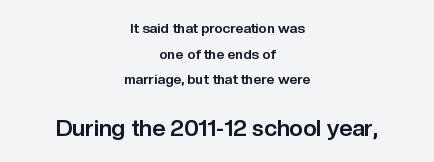
The image shows 23 px bold type, upright; set centered, line spacing 1.83x, normal letter spacing, not underlined; the second (bottom) block is 1.64x larger.
